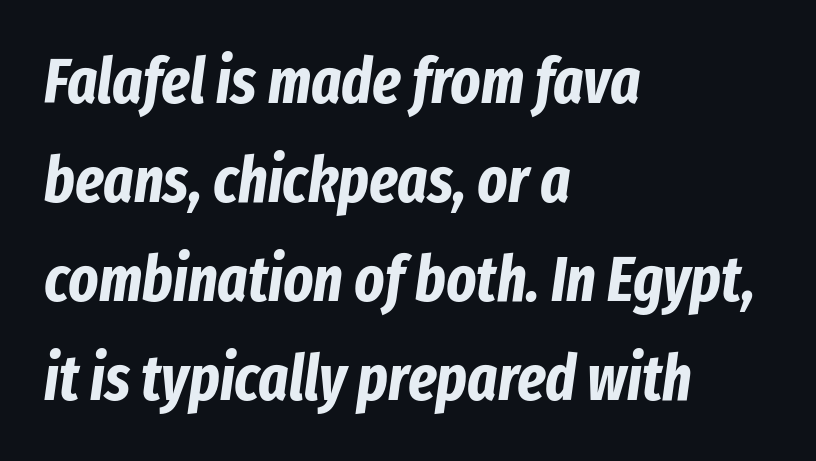
{"italic": "yes", "lean": "right", "slant_degrees": 8, "bold": "yes", "weight": "bold", "width": "condensed", "stroke_contrast": "low", "x_height": "medium", "monospaced": "no", "underline": "no", "align": "left", "line_spacing": "normal", "line_spacing_ratio": 1.57, "letter_spacing": "normal", "letter_spacing_em": 0.0, "glyph_px": 63}
